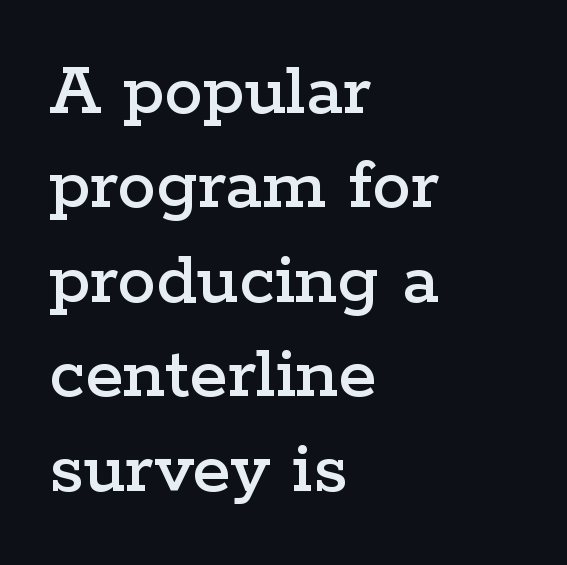
Every character sits straight up, as roman type does. The passage shown has conventional tracking throughout. The letters advance in unequal steps, a hallmark of proportional type. The lines are quadded left. The gap between lines stays unmarked. The font family rendered here belongs to the serif group.
